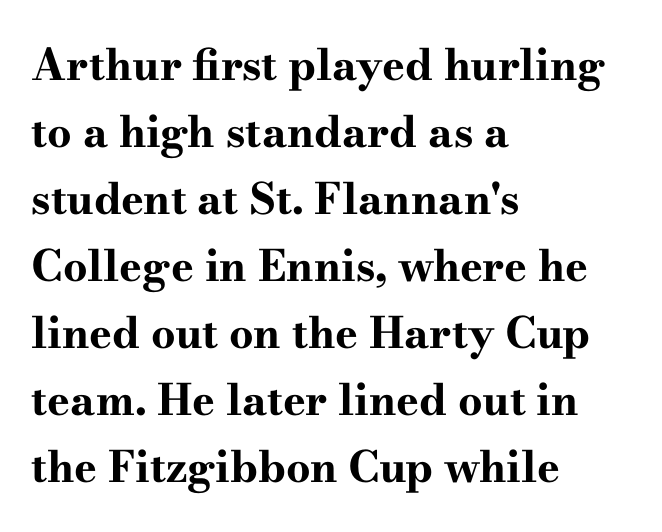
Q: Is the text bold? A: Yes.
Q: Is the text italic (slanted)? A: No, it is upright.
Q: Is the typeface a serif or a sans-serif typeface? A: Serif.
Q: Is the text underlined? A: No.
Q: How is the paragraph aligned? A: Left-aligned.
Q: Is the spacing between letters normal or unusually wide? A: Normal.
Q: Is the spacing between lines tight, normal or loose? A: Normal.
Q: Width (condensed, normal, or wide)? A: Wide.
Q: Stroke contrast? A: High.
Q: x-height? A: Small.
Q: Monospaced? A: No.
